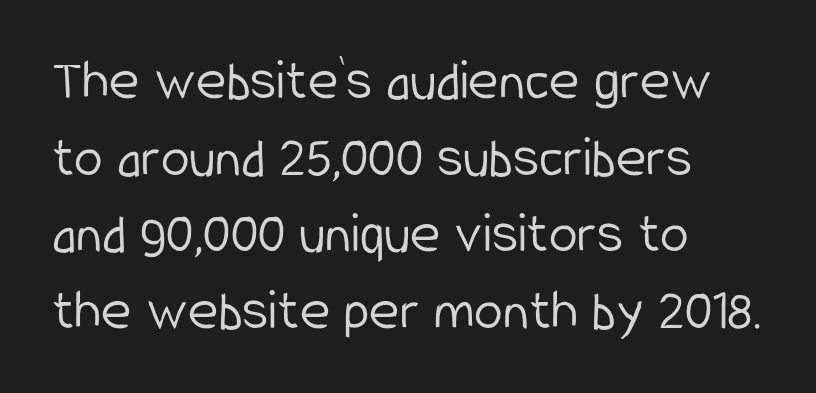
The letters advance in unequal steps, a hallmark of proportional type. Rule under the text: the space is simply empty. Observe the absence of serifs on each vertical stroke in this sample. The font sits on the lighter half of the weight spectrum, regular included. Short and long lines alike share a common starting point at left.
